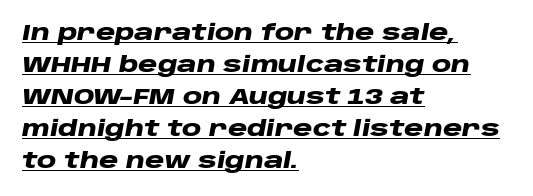
Q: Is the text bold? A: Yes.
Q: Is the text italic (slanted)? A: Yes, it leans right by about 10 degrees.
Q: Is the text underlined? A: Yes.
Q: How is the paragraph aligned? A: Left-aligned.
Q: Is the spacing between letters normal or unusually wide? A: Normal.
Q: Is the spacing between lines tight, normal or loose? A: Normal.
